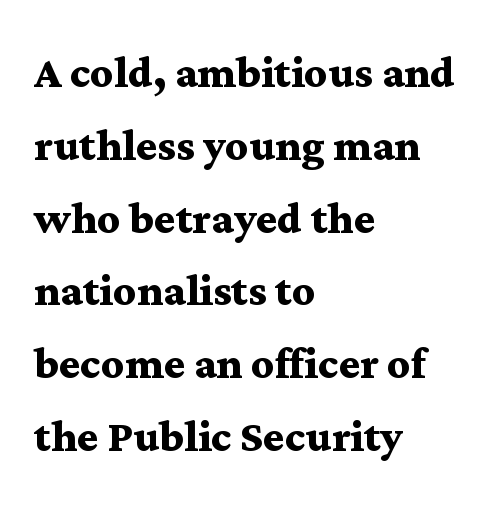
The image shows 56 px semibold, wide serif type, upright; set left-aligned, normal line spacing (1.3x), normal letter spacing, not underlined; medium stroke contrast and a medium x-height.
